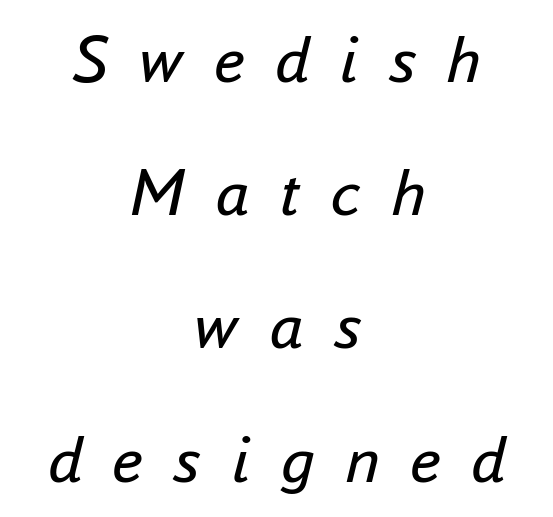
The typography opts for an oblique posture over an upright one. A typesetter would call this proportional, since set widths differ per character. The designer dialed line spacing up above the default. Stroke thickness stays within the range of a standard reading face or lighter.
